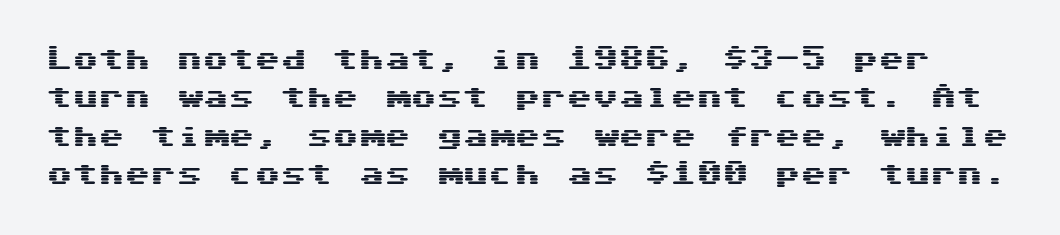
The font's upright variant was chosen for this text. The words here are not underlined. Whoever set this chose a conventional vertical rhythm. The horizontal fit of the characters is conventional and even.
